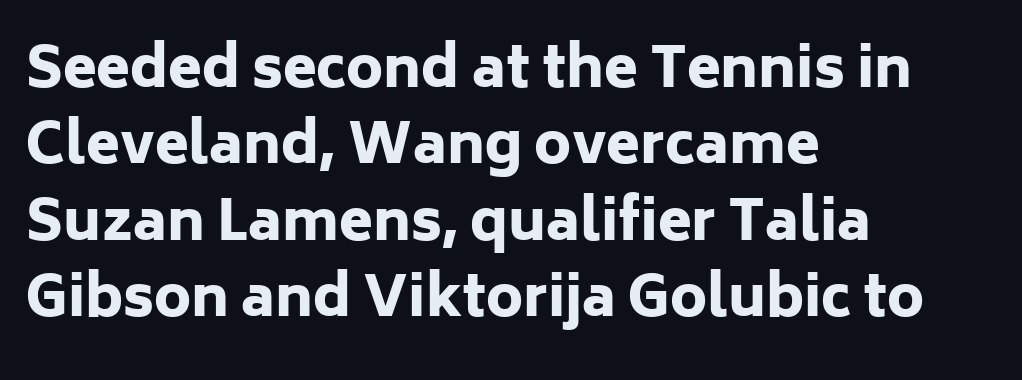
The image shows 55 px heavy sans-serif type, upright; set left-aligned, normal line spacing (1.39x), normal letter spacing, not underlined; low stroke contrast and a medium x-height.
